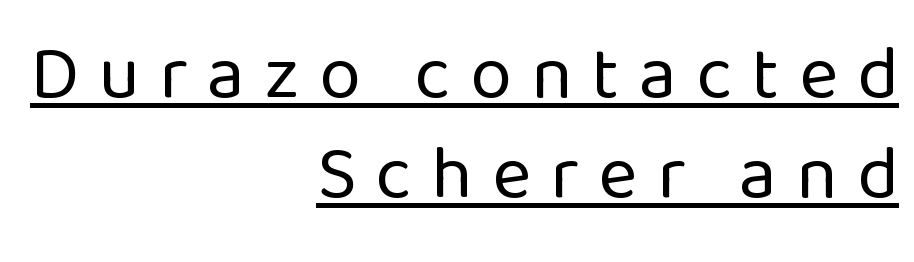
This is sans-serif lettering, the kind often seen on screens and signage. Leading: standard. The face used here appears with an underline applied. Posture: vertical. These lines are rendered in a variable-pitch font.
